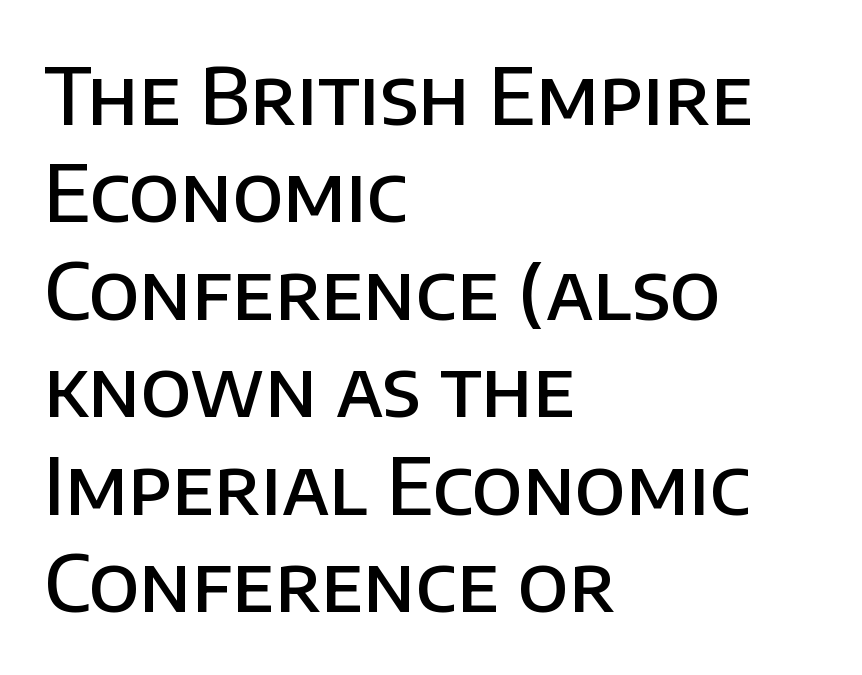
{"serif": "no", "italic": "no", "bold": "semi", "weight": "semibold", "width": "normal", "stroke_contrast": "low", "x_height": "large", "monospaced": "no", "underline": "no", "align": "left", "line_spacing": "normal", "line_spacing_ratio": 1.25, "letter_spacing": "normal", "letter_spacing_em": 0.0, "glyph_px": 78}
